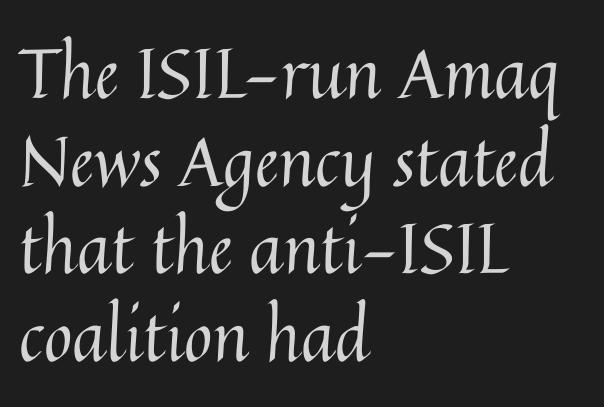
Q: Is the text bold? A: No.
Q: Is the text italic (slanted)? A: Yes.
Q: Is the text underlined? A: No.
Q: How is the paragraph aligned? A: Left-aligned.
Q: Is the spacing between letters normal or unusually wide? A: Normal.
Q: Is the spacing between lines tight, normal or loose? A: Normal.
Q: Width (condensed, normal, or wide)? A: Normal.
Q: Stroke contrast? A: Medium.
Q: x-height? A: Medium.
Q: Monospaced? A: No.
